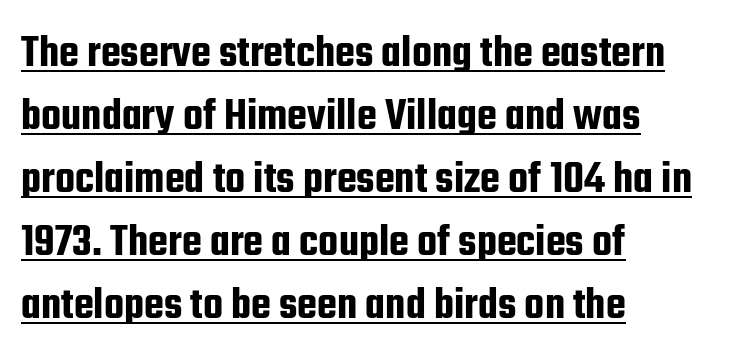
The letters carry no serifs — their stems end cleanly without finishing strokes. The leading is moderate, giving the passage an even texture. Reading down the block, your eye returns to a fixed left position each line. Between one letter and the next there's only the usual sliver of space. The rendered words wear a rule along their underside.
